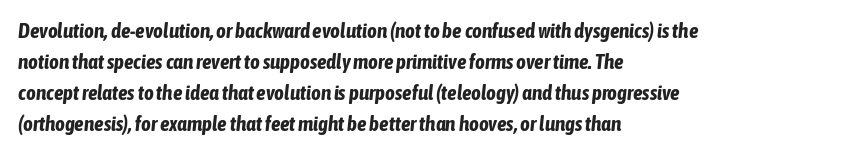
Q: Is the text bold? A: Yes.
Q: Is the text italic (slanted)? A: Yes, it leans right by about 6 degrees.
Q: Is the text underlined? A: No.
Q: How is the paragraph aligned? A: Left-aligned.
Q: Is the spacing between letters normal or unusually wide? A: Normal.
Q: Is the spacing between lines tight, normal or loose? A: Normal.
